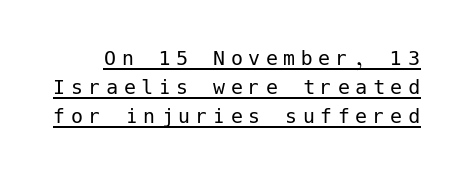
{"italic": "no", "bold": "no", "underline": "yes", "line_spacing_ratio": 1.21, "letter_spacing": "wide", "letter_spacing_em": 0.23, "glyph_px": 24}
